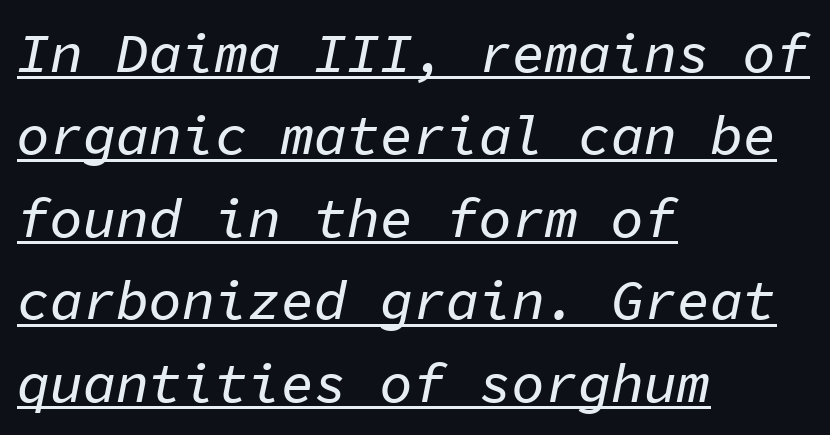
The image shows 55 px text type, italic (leaning right), monospaced; set left-aligned, normal line spacing (1.5x), normal letter spacing, underlined; low stroke contrast and a medium x-height.
